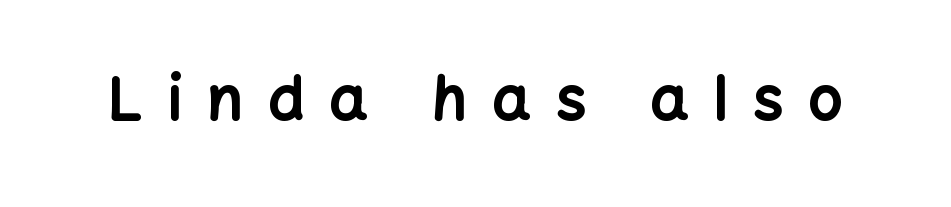
No italicization has been applied; the sample stays upright. This rendering widens character spacing well past its baseline value. Check where the strokes stop: nothing finishes them off — pure sans. Weight: bold. This sample has the flowing, uneven cadence of proportional lettering. Beneath every word, the page is bare.
